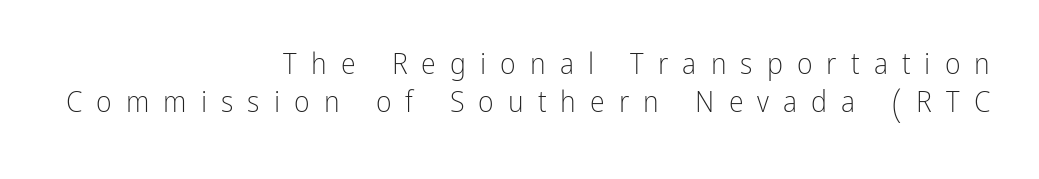
{"serif": "no", "italic": "no", "bold": "no", "weight": "light", "width": "condensed", "stroke_contrast": "low", "x_height": "medium", "monospaced": "no", "underline": "no", "align": "right", "line_spacing": "normal", "line_spacing_ratio": 1.28, "letter_spacing": "wide", "letter_spacing_em": 0.47, "glyph_px": 30}
